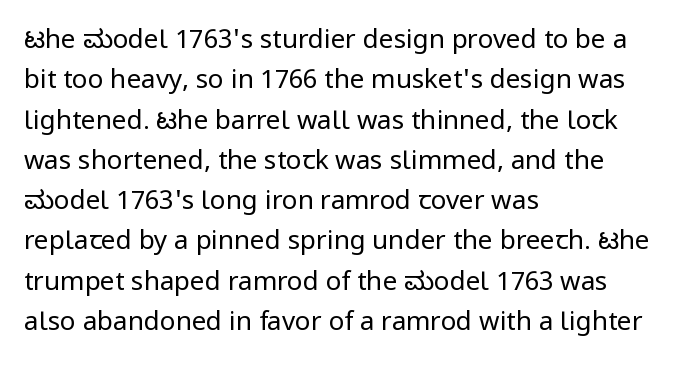
Q: Is the text bold? A: No.
Q: Is the text italic (slanted)? A: No, it is upright.
Q: Is the text underlined? A: No.
Q: How is the paragraph aligned? A: Left-aligned.
Q: Is the spacing between letters normal or unusually wide? A: Normal.
Q: Is the spacing between lines tight, normal or loose? A: Normal.
